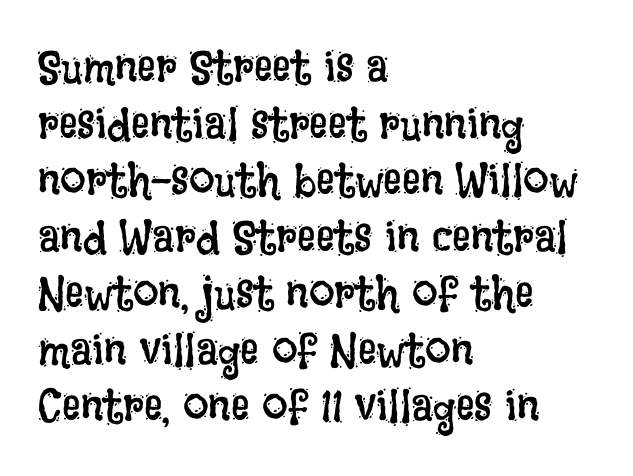
Is the stroke heavy? The answer is a plain regular-or-lighter. Letter spacing: default. The rendering anchors every line to the left-hand side. Glance below the letters and you will spot only blank space. Style check: upright. These lines are rendered in a variable-pitch font.
